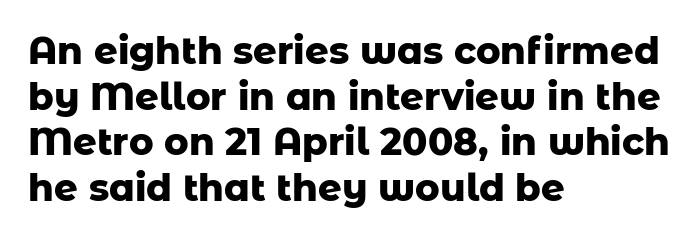
The image shows 37 px heavy sans-serif type, upright; set left-aligned, line spacing 1.23x, normal letter spacing, not underlined; low stroke contrast and a medium x-height.
